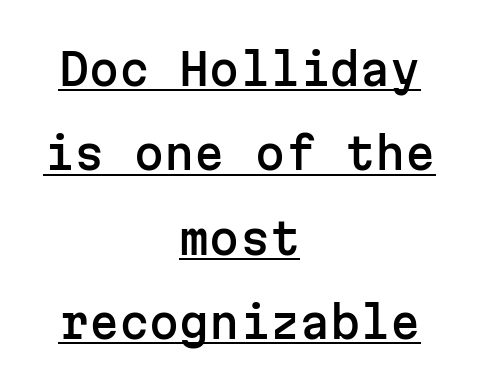
Compared with undecorated copy, this sample adds a rule below the words. Every row of glyphs is offset so its center matches the block's center. This rendering leaves character spacing at its baseline value. A typesetter would call this leading open, well beyond the default. Designer's note — italics off, roman on. Is this a sans? Yes — the strokes have no serifs.
